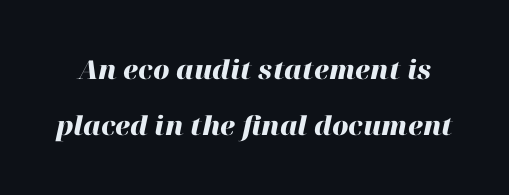
The image shows 26 px bold type, italic (leaning right); set loose line spacing (2.17x), normal letter spacing, not underlined.
